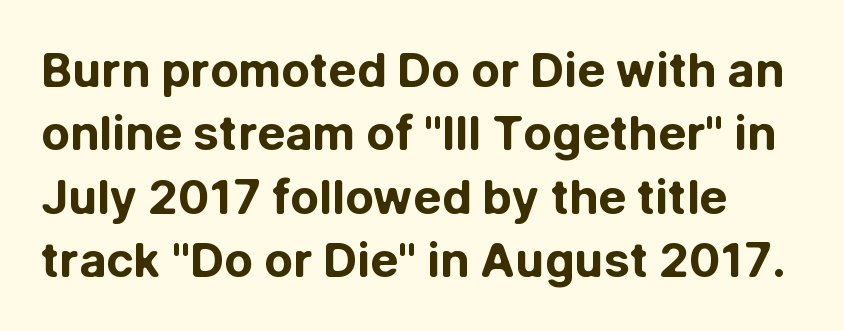
{"serif": "no", "italic": "no", "bold": "yes", "weight": "bold", "width": "normal", "stroke_contrast": "low", "x_height": "medium", "monospaced": "no", "underline": "no", "line_spacing": "normal", "line_spacing_ratio": 1.35, "letter_spacing": "normal", "letter_spacing_em": 0.0, "glyph_px": 47}
